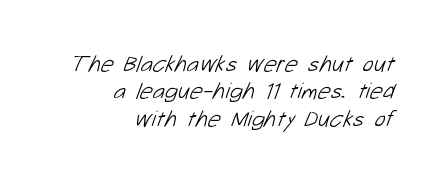
Q: Is the text bold? A: No.
Q: Is the text underlined? A: No.
Q: How is the paragraph aligned? A: Right-aligned.
Q: Is the spacing between letters normal or unusually wide? A: Normal.
